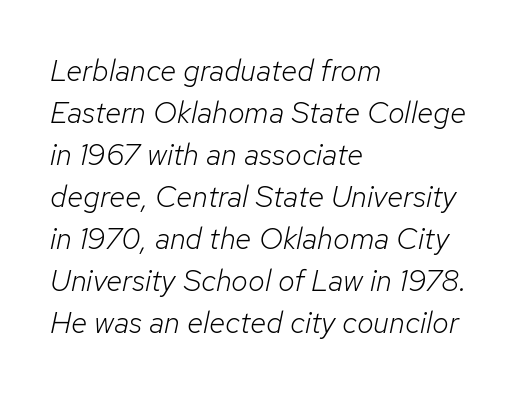
The string is rendered with underlining switched off. In terms of posture, this sample is oblique. Inter-character spacing is left at the font's built-in metrics. The face used here is proportionally spaced, like ordinary book or web type. The characters are drawn with everyday or finer stroke widths.
